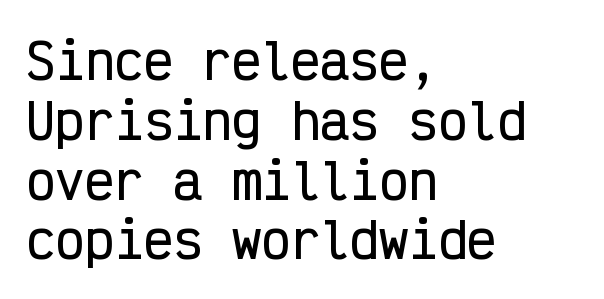
{"serif": "no", "italic": "no", "width": "condensed", "stroke_contrast": "low", "x_height": "medium", "monospaced": "yes", "underline": "no", "align": "left", "line_spacing_ratio": 1.22, "letter_spacing": "normal", "letter_spacing_em": 0.0, "glyph_px": 49}
